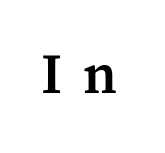
{"serif": "yes", "italic": "no", "bold": "semi", "weight": "semibold", "width": "normal", "stroke_contrast": "medium", "x_height": "medium", "monospaced": "no", "underline": "no", "letter_spacing": "wide", "letter_spacing_em": 0.37, "glyph_px": 56}
